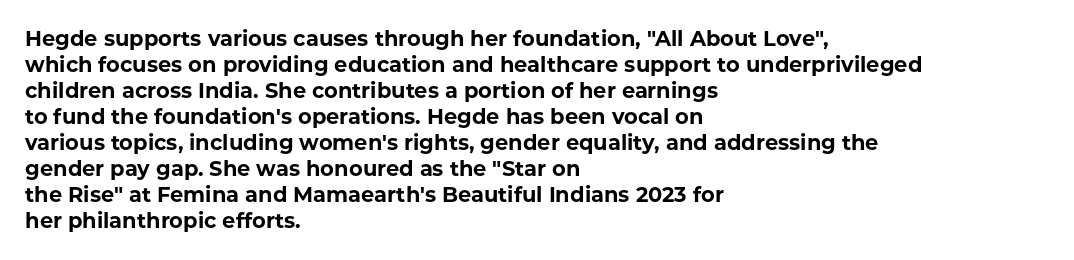
Q: Is the text bold? A: Yes.
Q: Is the text italic (slanted)? A: No, it is upright.
Q: Is the text underlined? A: No.
Q: How is the paragraph aligned? A: Left-aligned.
Q: Is the spacing between letters normal or unusually wide? A: Normal.
